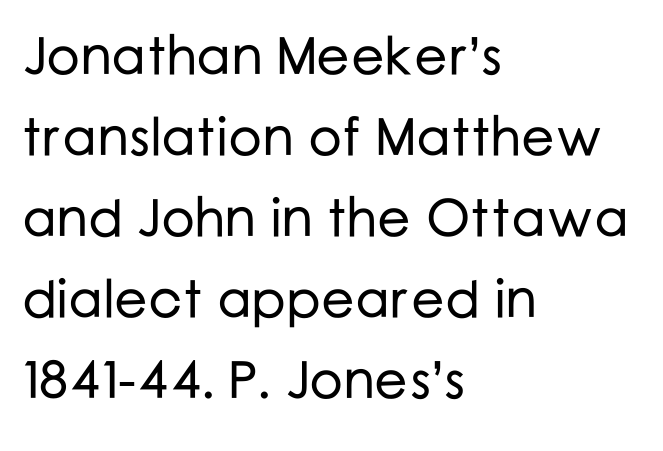
Underlining? Definitely not there. The letters carry no serifs — their stems end cleanly without finishing strokes. The setting favours the left margin, as ordinary paragraphs usually do. Whoever set this chose a conventional vertical rhythm. Notice how the stems are strictly vertical — no italics here.
